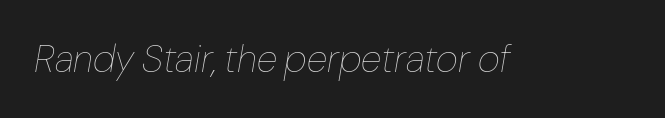
{"italic": "yes", "lean": "right", "slant_degrees": 10, "bold": "no", "weight": "thin", "width": "normal", "stroke_contrast": "low", "x_height": "medium", "monospaced": "no", "underline": "no", "letter_spacing": "normal", "letter_spacing_em": 0.0, "glyph_px": 38}
